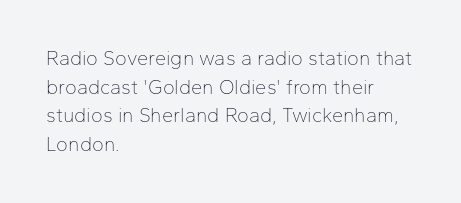
The image shows 20 px text type, upright; set left-aligned, normal line spacing (1.43x), normal letter spacing, not underlined.
